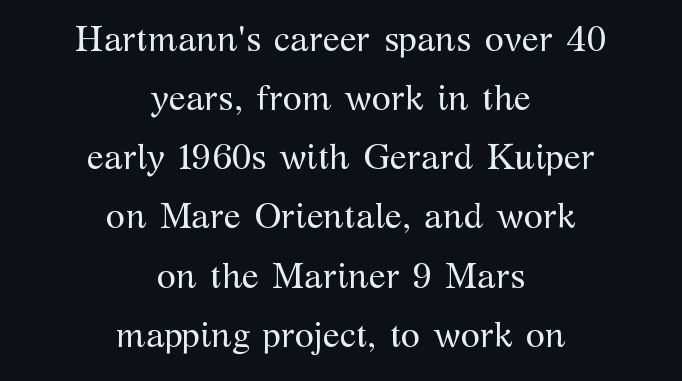
The text was rendered using a seriffed face with decorative stroke endings. The rendering uses a moderate line-height, typical for paragraphs. Ordinary non-slanted type is in use. Between one letter and the next there's only the usual sliver of space.
